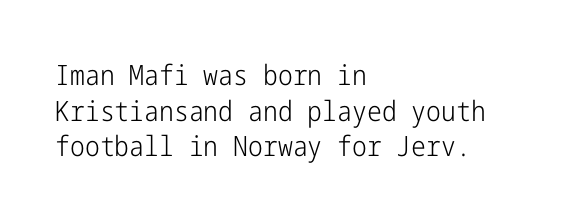
The image shows 28 px light, condensed sans-serif type, upright; set left-aligned, normal line spacing (1.27x), normal letter spacing, not underlined; low stroke contrast and a medium x-height.
